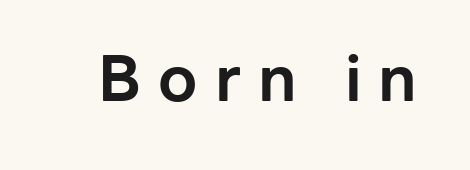
The image shows 63 px bold sans-serif type, upright; set unusually wide letter spacing (+0.27 em), not underlined; low stroke contrast and a medium x-height.
